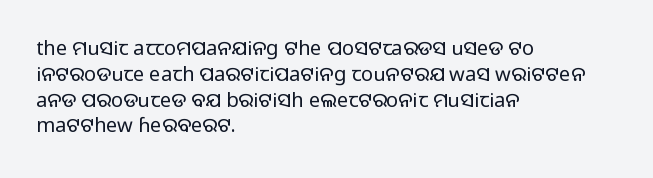
Q: Is the text bold? A: No.
Q: Is the text italic (slanted)? A: No, it is upright.
Q: Is the text underlined? A: No.
Q: How is the paragraph aligned? A: Left-aligned.
Q: Is the spacing between letters normal or unusually wide? A: Normal.
Q: Is the spacing between lines tight, normal or loose? A: Normal.
